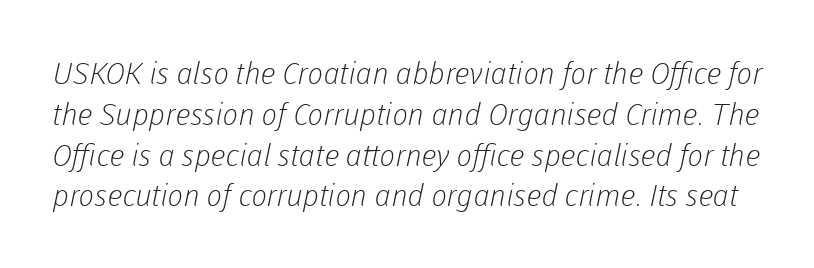
This sample uses plain, unmodified letter spacing. You can tell from the bare stems that sans-serif type was used. Unmarked baselines from the first word to the last. Horizontal bands of white between lines are of average thickness. A typesetter would call this proportional, since set widths differ per character.
